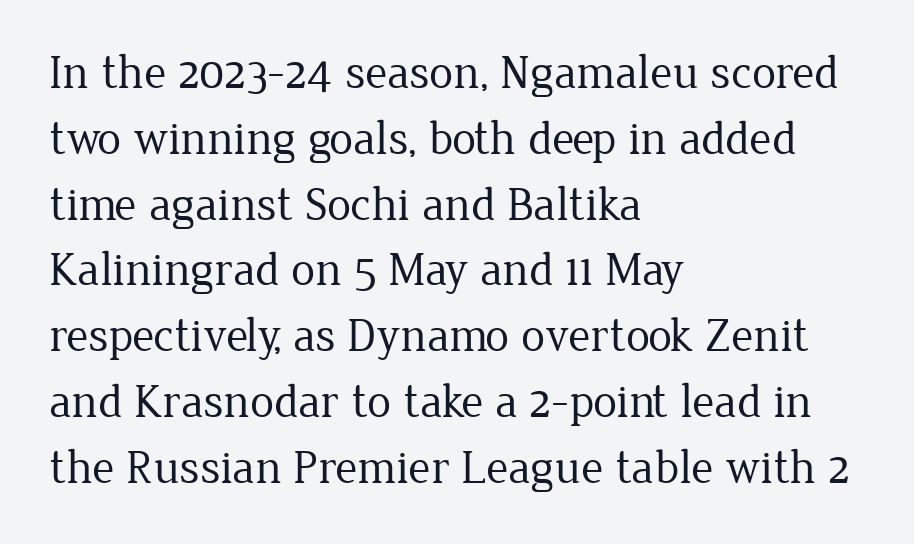
{"serif": "yes", "italic": "no", "bold": "no", "weight": "regular", "width": "normal", "stroke_contrast": "low", "x_height": "medium", "monospaced": "no", "underline": "no", "align": "left", "line_spacing": "normal", "line_spacing_ratio": 1.37, "letter_spacing": "normal", "letter_spacing_em": 0.0, "glyph_px": 48}
